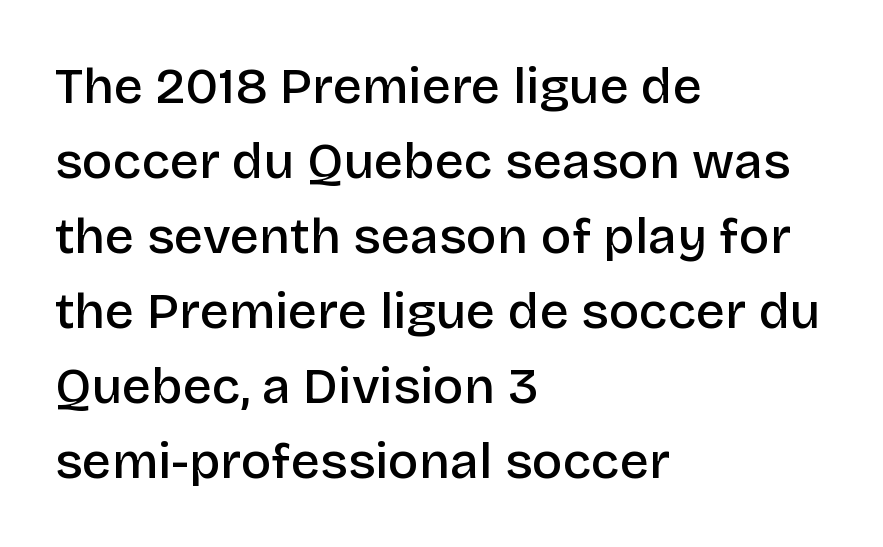
Q: Is the text bold? A: Semi-bold.
Q: Is the text italic (slanted)? A: No, it is upright.
Q: Is the typeface a serif or a sans-serif typeface? A: Sans-serif.
Q: Is the text underlined? A: No.
Q: How is the paragraph aligned? A: Left-aligned.
Q: Is the spacing between letters normal or unusually wide? A: Normal.
Q: Is the spacing between lines tight, normal or loose? A: Normal.
Q: Width (condensed, normal, or wide)? A: Normal.
Q: Stroke contrast? A: Low.
Q: x-height? A: Large.
Q: Monospaced? A: No.
